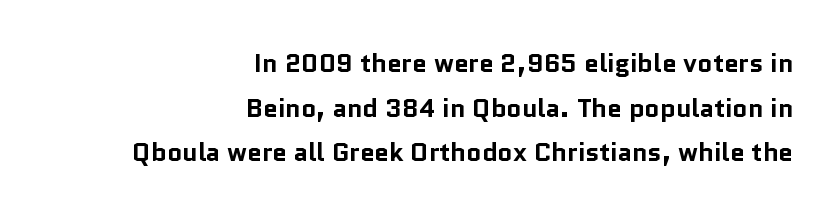
Q: Is the text bold? A: Yes.
Q: Is the text italic (slanted)? A: No, it is upright.
Q: Is the text underlined? A: No.
Q: How is the paragraph aligned? A: Right-aligned.
Q: Is the spacing between letters normal or unusually wide? A: Normal.
